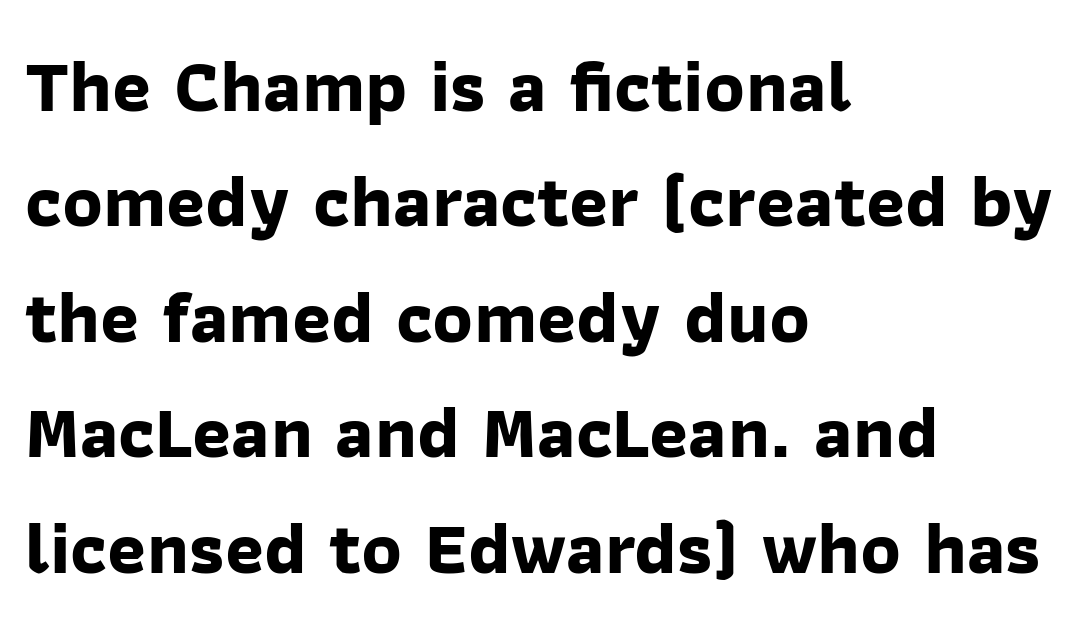
You could call the tracking neutral — neither tight nor loose. Font category for this specimen: sans-serif. Line starts are locked; line ends wander. What's the leading like? Ordinary, nothing unusual. Only glyphs here, with clear space below each row. Heavy-handed strokes throughout: this text is bold.
